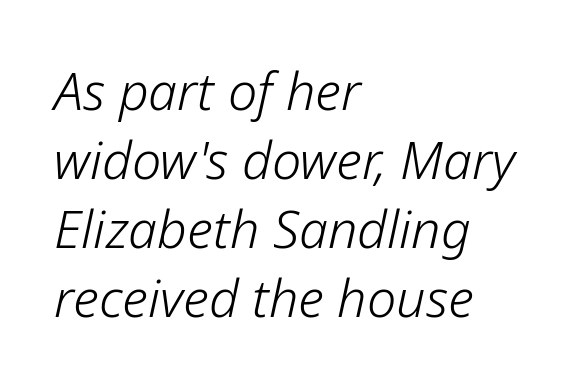
The image shows 52 px light type, italic (leaning right); set left-aligned, normal line spacing (1.33x), normal letter spacing, not underlined; low stroke contrast and a medium x-height.
